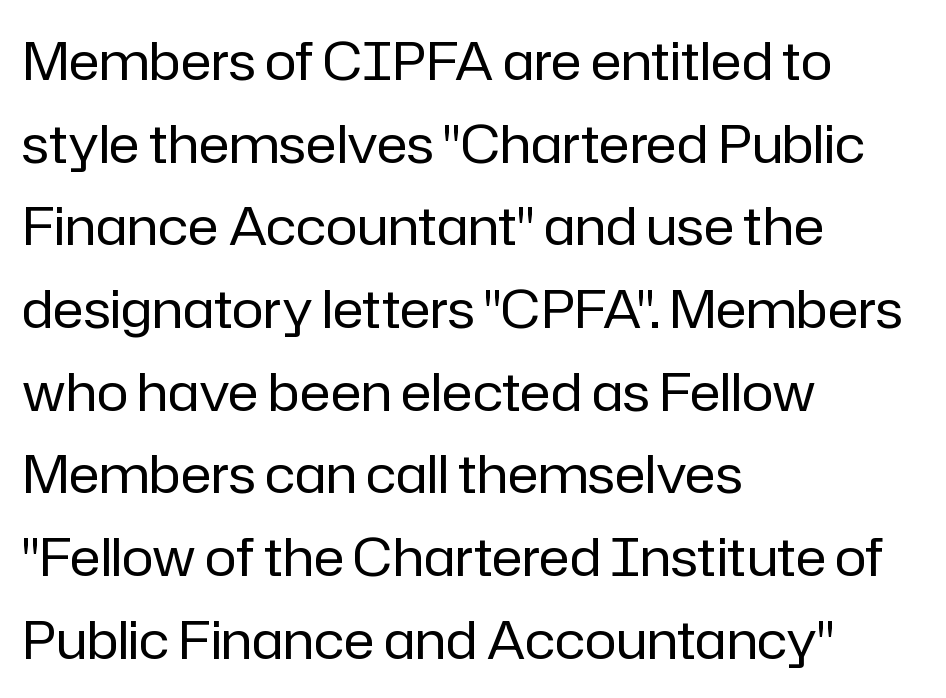
Q: Is the text bold? A: No.
Q: Is the text italic (slanted)? A: No, it is upright.
Q: Is the typeface a serif or a sans-serif typeface? A: Sans-serif.
Q: Is the text underlined? A: No.
Q: How is the paragraph aligned? A: Left-aligned.
Q: Is the spacing between letters normal or unusually wide? A: Normal.
Q: Is the spacing between lines tight, normal or loose? A: Normal.
Q: Width (condensed, normal, or wide)? A: Normal.
Q: Stroke contrast? A: Low.
Q: x-height? A: Medium.
Q: Monospaced? A: No.
